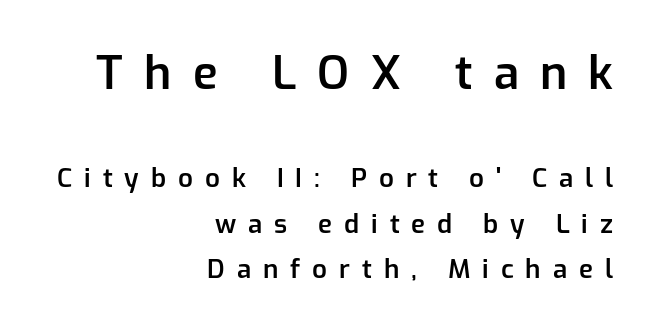
{"serif": "no", "italic": "no", "bold": "semi", "weight": "semibold", "width": "normal", "stroke_contrast": "low", "x_height": "medium", "monospaced": "no", "underline": "no", "align": "right", "line_spacing_ratio": 1.76, "letter_spacing": "wide", "letter_spacing_em": 0.46, "larger_block": "first", "size_ratio": 1.77, "glyph_px": 46}
